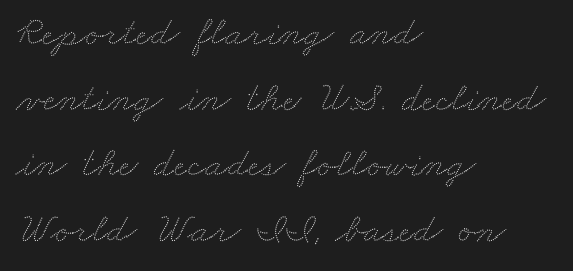
Q: Is the text underlined? A: No.
Q: How is the paragraph aligned? A: Left-aligned.
Q: Is the spacing between letters normal or unusually wide? A: Normal.
Q: Is the spacing between lines tight, normal or loose? A: Normal.
Q: Width (condensed, normal, or wide)? A: Wide.
Q: Stroke contrast? A: Low.
Q: x-height? A: Small.
Q: Monospaced? A: No.
